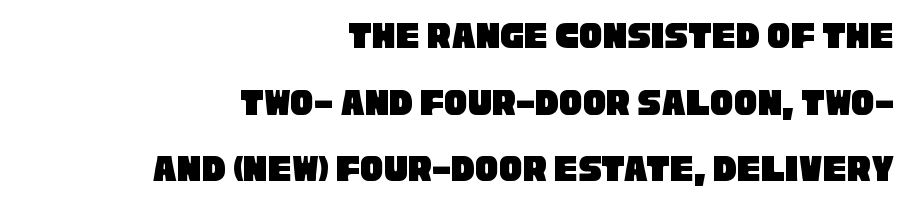
Q: Is the typeface a serif or a sans-serif typeface? A: Sans-serif.
Q: Is the text underlined? A: No.
Q: How is the paragraph aligned? A: Right-aligned.
Q: Is the spacing between letters normal or unusually wide? A: Normal.
Q: Width (condensed, normal, or wide)? A: Condensed.
Q: Stroke contrast? A: Low.
Q: x-height? A: Large.
Q: Monospaced? A: No.
